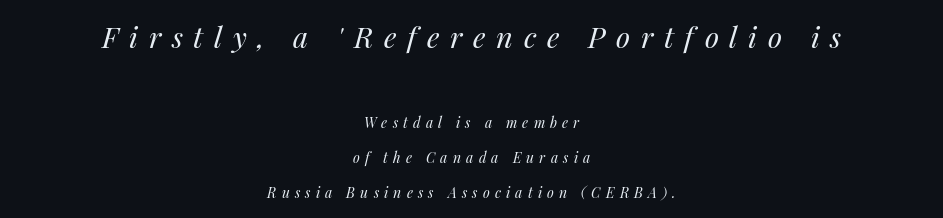
{"italic": "yes", "lean": "right", "slant_degrees": 14, "bold": "no", "weight": "regular", "width": "normal", "stroke_contrast": "medium", "x_height": "medium", "monospaced": "no", "underline": "no", "align": "center", "line_spacing": "loose", "line_spacing_ratio": 2.5, "letter_spacing": "wide", "letter_spacing_em": 0.37, "larger_block": "first", "size_ratio": 2.07, "glyph_px": 29}
